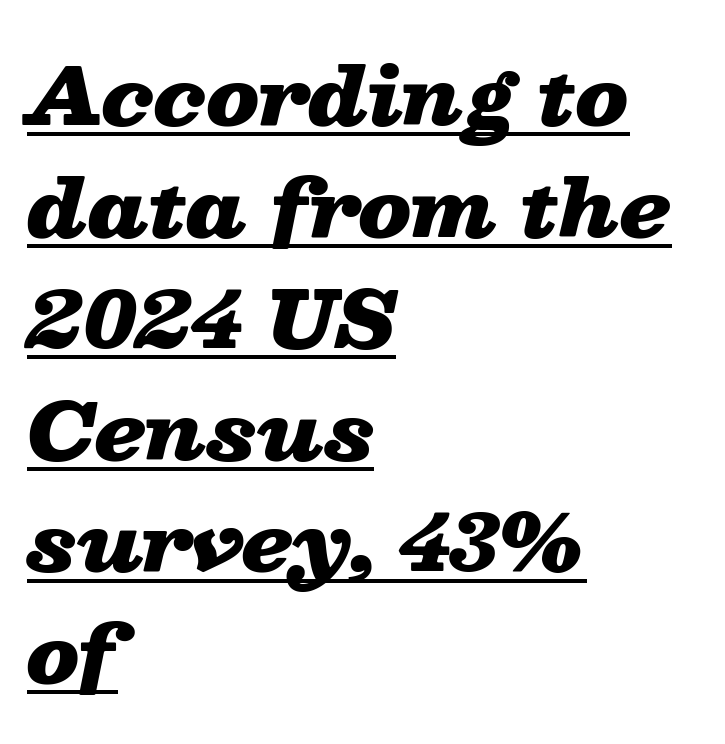
The image shows 78 px heavy, wide type, italic (leaning right); set left-aligned, normal line spacing (1.43x), normal letter spacing, underlined; low stroke contrast and a medium x-height.
